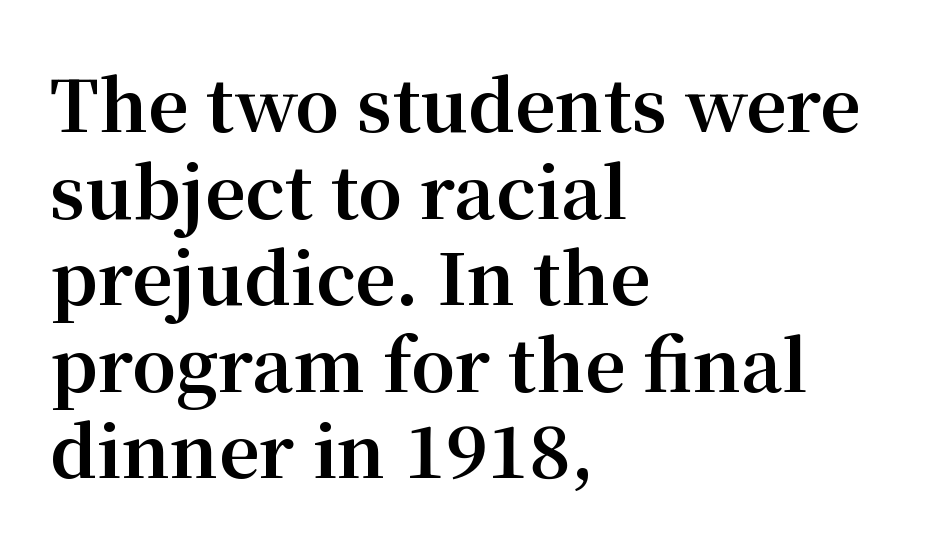
The image shows 71 px bold serif type, upright; set left-aligned, line spacing 1.22x, normal letter spacing, not underlined; medium stroke contrast and a medium x-height.
